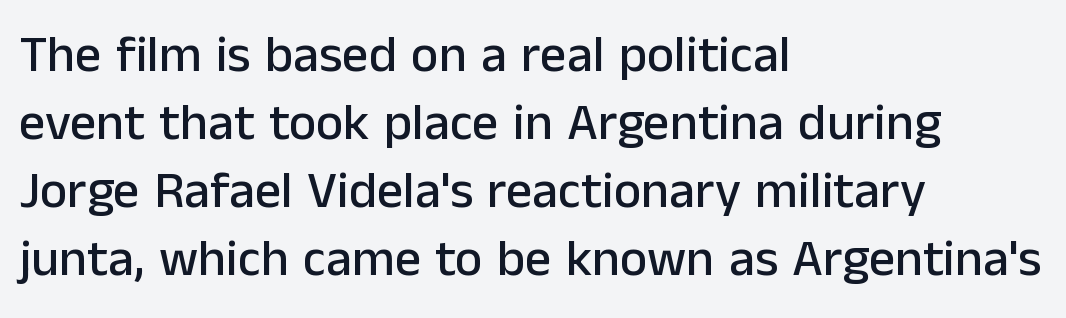
Q: Is the text italic (slanted)? A: No, it is upright.
Q: Is the typeface a serif or a sans-serif typeface? A: Sans-serif.
Q: Is the text underlined? A: No.
Q: How is the paragraph aligned? A: Left-aligned.
Q: Is the spacing between letters normal or unusually wide? A: Normal.
Q: Is the spacing between lines tight, normal or loose? A: Normal.
Q: Width (condensed, normal, or wide)? A: Normal.
Q: Stroke contrast? A: Low.
Q: x-height? A: Medium.
Q: Monospaced? A: No.
